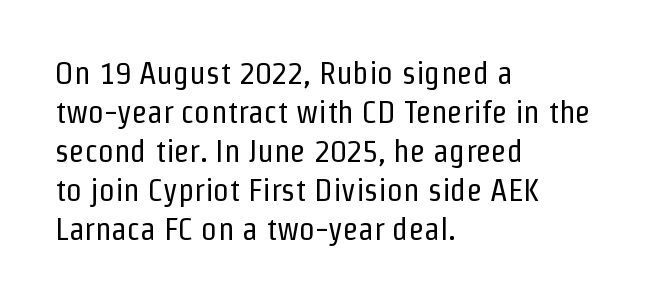
Q: Is the text bold? A: No.
Q: Is the text italic (slanted)? A: No, it is upright.
Q: Is the typeface a serif or a sans-serif typeface? A: Sans-serif.
Q: Is the text underlined? A: No.
Q: How is the paragraph aligned? A: Left-aligned.
Q: Is the spacing between letters normal or unusually wide? A: Normal.
Q: Width (condensed, normal, or wide)? A: Condensed.
Q: Stroke contrast? A: Low.
Q: x-height? A: Medium.
Q: Monospaced? A: No.
